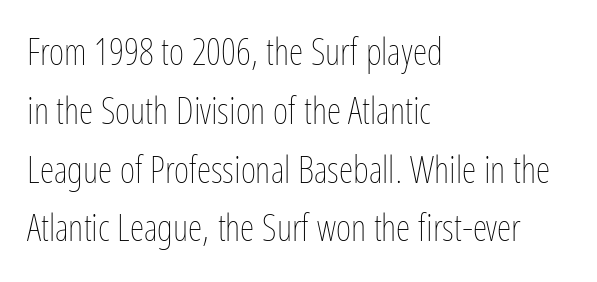
Short note: letters normally spaced. A normal amount of white space separates one row of letters from the next. Weight class: somewhere from thin through regular. The letters stand straight up with perfectly vertical stems. Leftover space on each line is placed entirely after the last word. Note the varied advance widths — an 'i' is clearly narrower than an 'm'.
